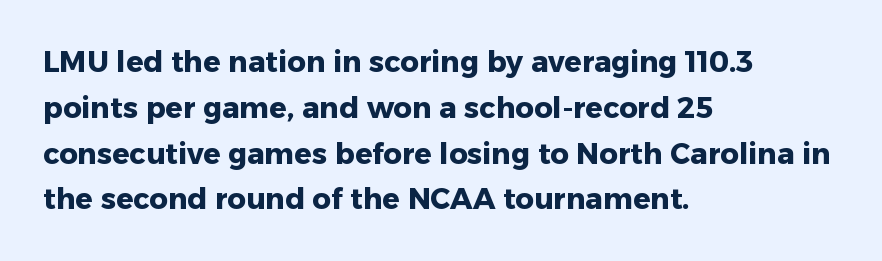
Q: Is the text bold? A: Yes.
Q: Is the text italic (slanted)? A: No, it is upright.
Q: Is the typeface a serif or a sans-serif typeface? A: Sans-serif.
Q: Is the text underlined? A: No.
Q: How is the paragraph aligned? A: Left-aligned.
Q: Is the spacing between letters normal or unusually wide? A: Normal.
Q: Is the spacing between lines tight, normal or loose? A: Normal.
Q: Width (condensed, normal, or wide)? A: Normal.
Q: Stroke contrast? A: Low.
Q: x-height? A: Medium.
Q: Monospaced? A: No.
